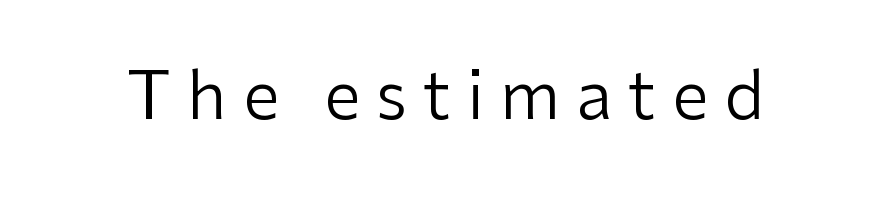
Is this a heavy cut? Hardly; it is regular or lighter. A clean baseline with only descenders dipping below it. Are there feet on the stems? There aren't — it's a sans. Do the characters align in a grid? No, the font is proportional.
